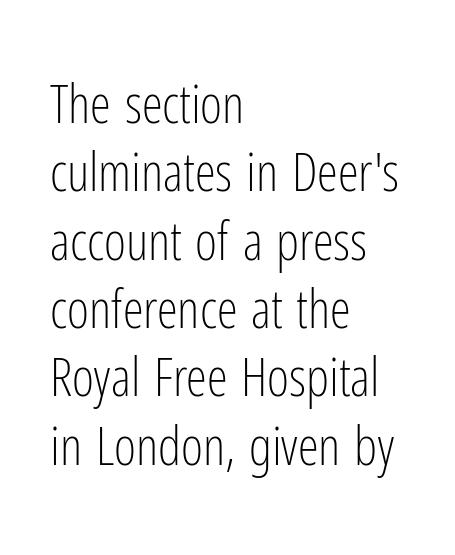
Rows of type keep a routine distance in the vertical direction. The glyphs in this specimen are sans serif. This sample is left-justified, so line endings fall wherever the words run out. Spacing between characters is what you'd get straight out of the box.
